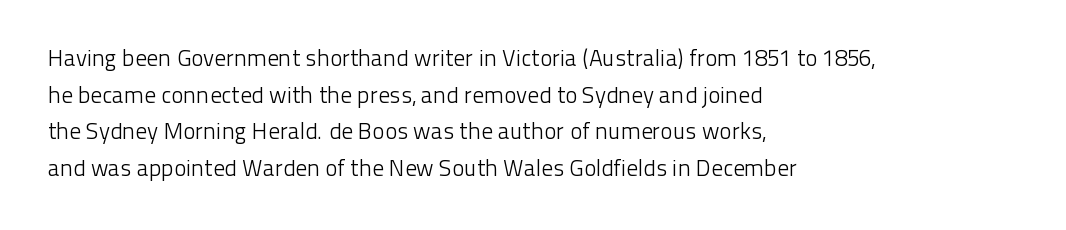
{"italic": "no", "bold": "no", "underline": "no", "align": "left", "line_spacing": "normal", "line_spacing_ratio": 1.59, "letter_spacing": "normal", "letter_spacing_em": 0.0, "glyph_px": 23}
